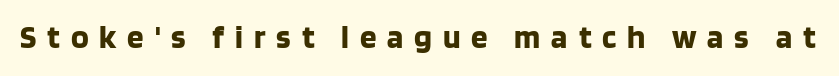
The passage shown is emphatically bold. Upright lettering throughout. You could not count columns in this text — the font is proportionally spaced. Any mark beneath the type? The region is blank. You could only call the tracking loose — the letters float apart.
